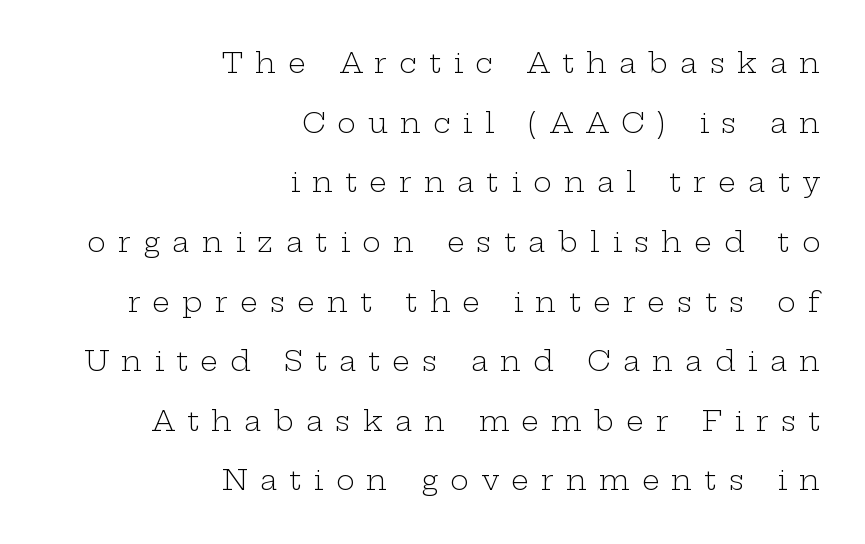
{"serif": "yes", "italic": "no", "bold": "no", "weight": "light", "width": "wide", "stroke_contrast": "low", "x_height": "medium", "monospaced": "no", "underline": "no", "align": "right", "line_spacing": "loose", "line_spacing_ratio": 2.13, "letter_spacing": "wide", "letter_spacing_em": 0.44, "glyph_px": 28}
